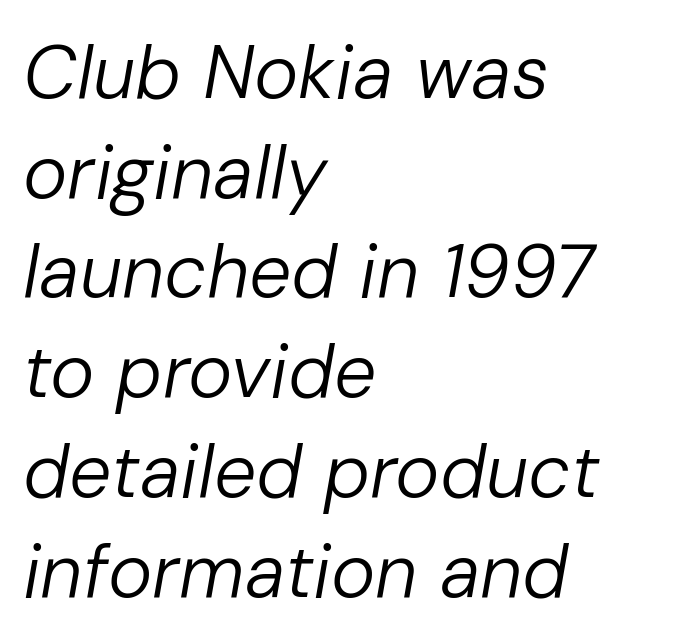
Q: Is the text bold? A: No.
Q: Is the text italic (slanted)? A: Yes, it leans right by about 10 degrees.
Q: Is the text underlined? A: No.
Q: How is the paragraph aligned? A: Left-aligned.
Q: Is the spacing between letters normal or unusually wide? A: Normal.
Q: Is the spacing between lines tight, normal or loose? A: Normal.
Q: Width (condensed, normal, or wide)? A: Normal.
Q: Stroke contrast? A: Low.
Q: x-height? A: Medium.
Q: Monospaced? A: No.
